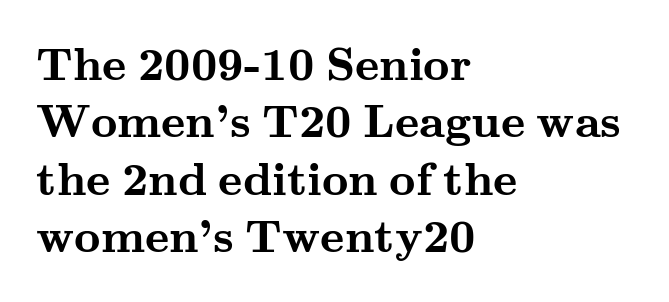
Q: Is the text bold? A: Yes.
Q: Is the text italic (slanted)? A: No, it is upright.
Q: Is the typeface a serif or a sans-serif typeface? A: Serif.
Q: Is the text underlined? A: No.
Q: How is the paragraph aligned? A: Left-aligned.
Q: Is the spacing between letters normal or unusually wide? A: Normal.
Q: Is the spacing between lines tight, normal or loose? A: Normal.
Q: Width (condensed, normal, or wide)? A: Wide.
Q: Stroke contrast? A: Medium.
Q: x-height? A: Small.
Q: Monospaced? A: No.
